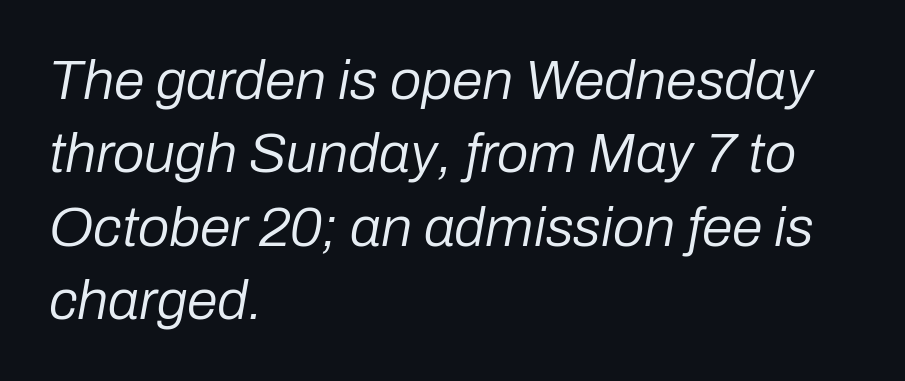
The rendering keeps characters at their native spacing. Summary of vertical rhythm: regular, with standard interline spacing. Compared with a centered layout, this one pins lines to the left instead. The rendering uses natural spacing where letterforms have individual widths.
